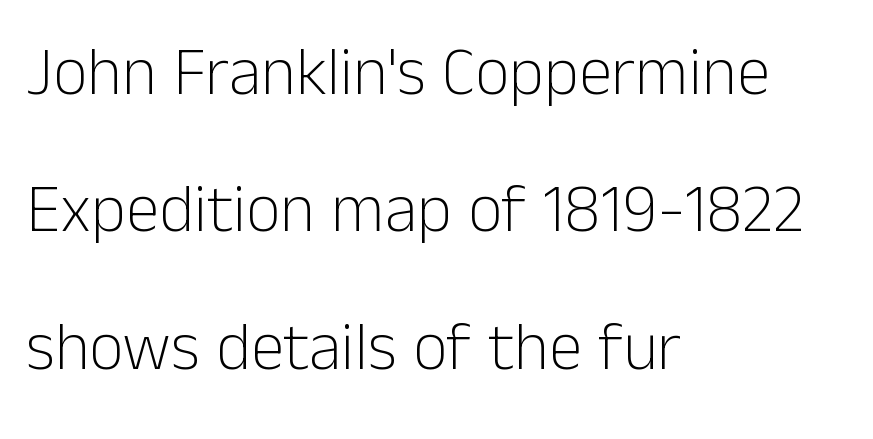
{"serif": "no", "italic": "no", "bold": "no", "weight": "light", "width": "normal", "stroke_contrast": "low", "x_height": "medium", "monospaced": "no", "underline": "no", "align": "left", "line_spacing": "loose", "line_spacing_ratio": 2.05, "letter_spacing": "normal", "letter_spacing_em": 0.0, "glyph_px": 67}
